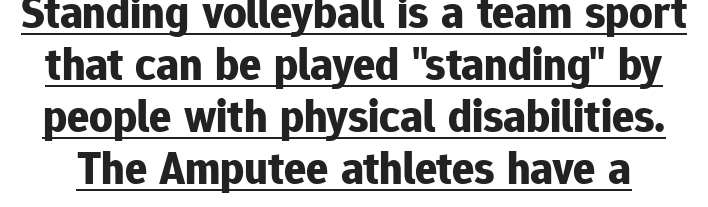
{"serif": "no", "italic": "no", "bold": "yes", "weight": "bold", "width": "normal", "stroke_contrast": "low", "x_height": "medium", "monospaced": "no", "underline": "yes", "line_spacing": "tight", "line_spacing_ratio": 1.13, "letter_spacing": "normal", "letter_spacing_em": 0.0, "glyph_px": 46}
